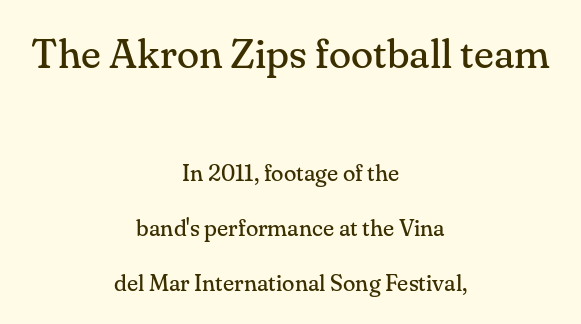
Bigger letters appear in the top chunk; the bottom chunk is reduced. Weight: in the light-to-regular range. Check under the words: just untouched page. This rendering employs a face with finishing strokes, i.e., a serif.
